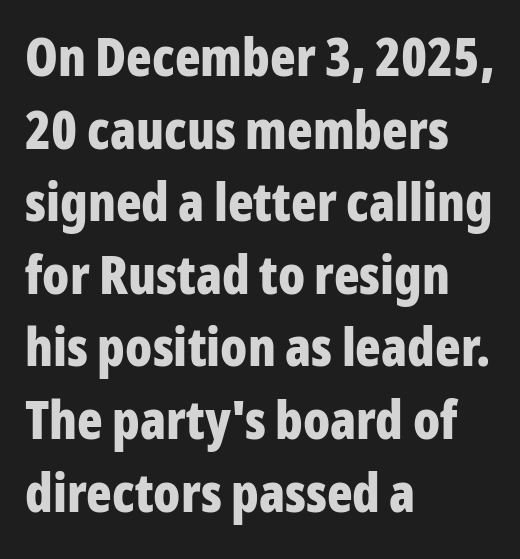
Note: no serifs on the glyphs. Think of a printed novel: that variable character pitch is what you see here. Each glyph is drawn with heavy, bold strokes. Lines of text with bare space underneath. What's the leading like? Ordinary, nothing unusual.
